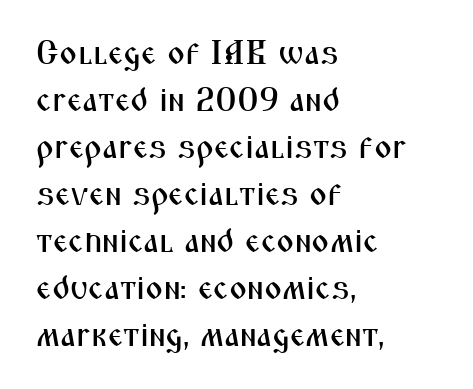
Q: Is the text italic (slanted)? A: No, it is upright.
Q: Is the typeface a serif or a sans-serif typeface? A: Sans-serif.
Q: Is the text underlined? A: No.
Q: How is the paragraph aligned? A: Left-aligned.
Q: Is the spacing between letters normal or unusually wide? A: Normal.
Q: Is the spacing between lines tight, normal or loose? A: Normal.
Q: Width (condensed, normal, or wide)? A: Condensed.
Q: Stroke contrast? A: Medium.
Q: x-height? A: Medium.
Q: Monospaced? A: No.
